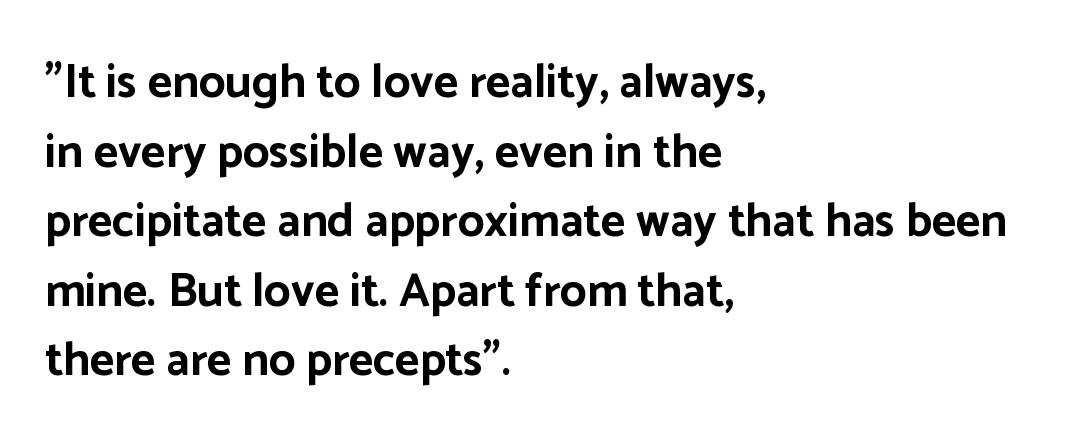
{"serif": "no", "italic": "no", "bold": "yes", "weight": "bold", "width": "normal", "stroke_contrast": "low", "x_height": "medium", "monospaced": "no", "underline": "no", "align": "left", "line_spacing": "normal", "line_spacing_ratio": 1.48, "letter_spacing": "normal", "letter_spacing_em": 0.0, "glyph_px": 47}
